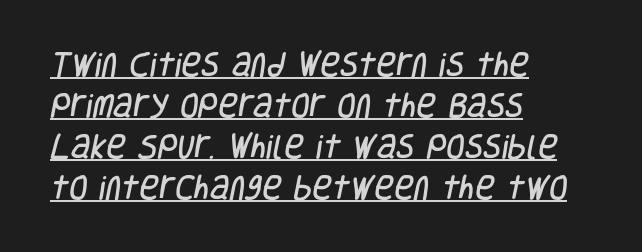
{"underline": "yes", "align": "left", "line_spacing": "normal", "line_spacing_ratio": 1.52, "letter_spacing": "normal", "letter_spacing_em": 0.0, "glyph_px": 27}
